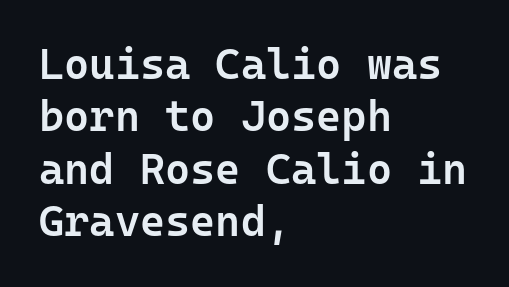
{"serif": "no", "italic": "no", "bold": "semi", "weight": "semibold", "width": "normal", "stroke_contrast": "low", "x_height": "medium", "monospaced": "yes", "underline": "no", "align": "left", "line_spacing_ratio": 1.22, "letter_spacing": "normal", "letter_spacing_em": 0.0, "glyph_px": 43}
